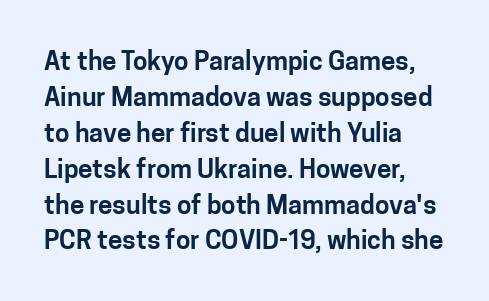
Q: Is the text italic (slanted)? A: No, it is upright.
Q: Is the text underlined? A: No.
Q: How is the paragraph aligned? A: Left-aligned.
Q: Is the spacing between letters normal or unusually wide? A: Normal.
Q: Is the spacing between lines tight, normal or loose? A: Normal.
